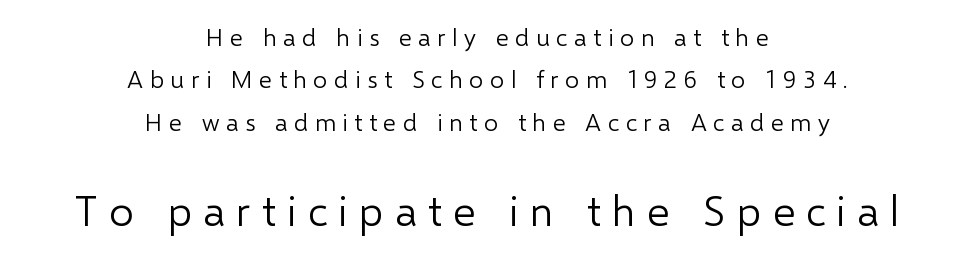
The image shows 43 px light sans-serif type, upright; set centered, normal line spacing (1.7x), unusually wide letter spacing (+0.26 em), not underlined; the second (bottom) block is 1.72x larger; low stroke contrast and a medium x-height.
